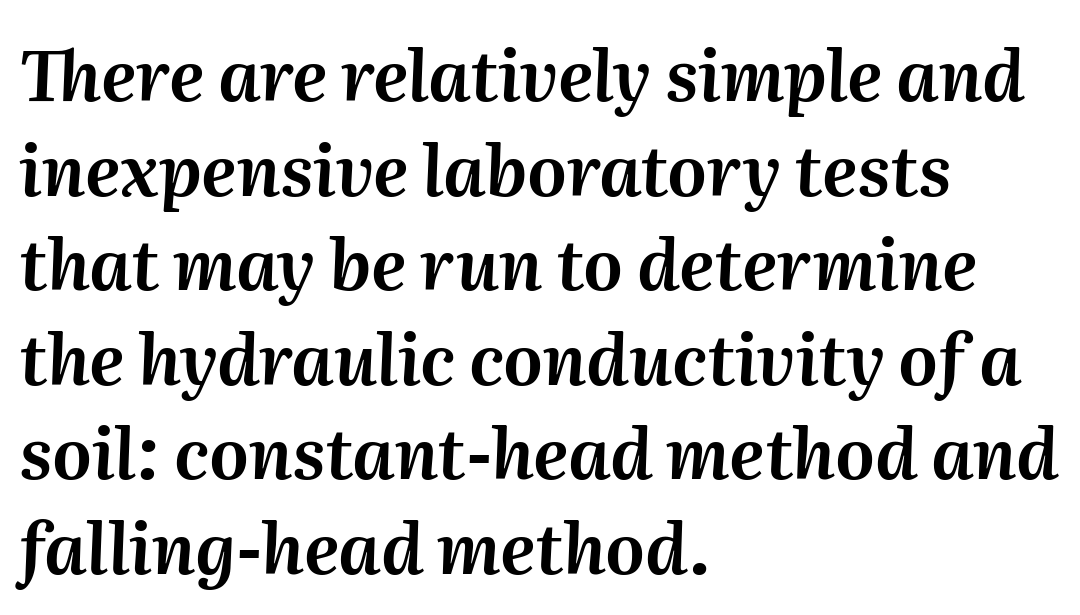
Lines of text with bare space underneath. The face used here is proportionally spaced, like ordinary book or web type. What's the leading like? Ordinary, nothing unusual. Nobody touched the tracking dial on this one. The lettering tilts uniformly, giving the passage an italic look. Caption: multi-line text, flush left, ragged right.
